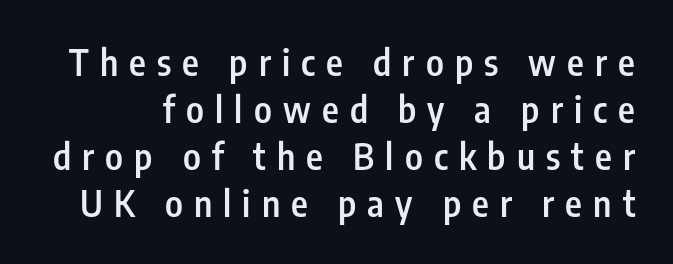
Examine the stroke ends and you'll find no serifs. Decoration check: the copy has no underline. Notice how the stems are strictly vertical — no italics here. The typesetting leans somewhat heavy: a semibold. Successive baselines arrive at the customary interval. The letterforms stand isolated, each surrounded by extra space.
